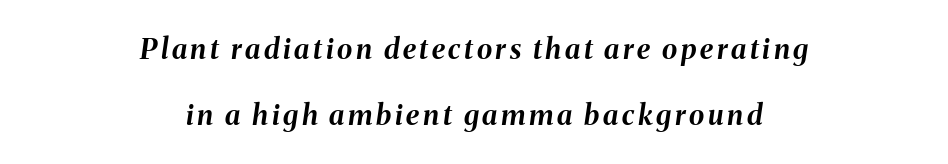
Q: Is the text bold? A: Yes.
Q: Is the text italic (slanted)? A: Yes, it leans right by about 8 degrees.
Q: Is the text underlined? A: No.
Q: How is the paragraph aligned? A: Centered.
Q: Is the spacing between lines tight, normal or loose? A: Loose.
Q: Width (condensed, normal, or wide)? A: Normal.
Q: Stroke contrast? A: Medium.
Q: x-height? A: Medium.
Q: Monospaced? A: No.
